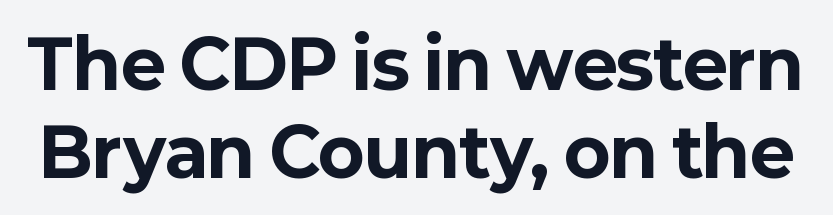
The image shows 68 px bold sans-serif type, upright; set normal line spacing (1.29x), normal letter spacing, not underlined; low stroke contrast and a medium x-height.
